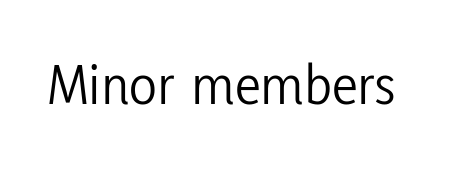
{"serif": "no", "italic": "no", "bold": "no", "weight": "light", "width": "condensed", "stroke_contrast": "low", "x_height": "medium", "monospaced": "no", "underline": "no", "letter_spacing": "normal", "letter_spacing_em": 0.0, "glyph_px": 58}
